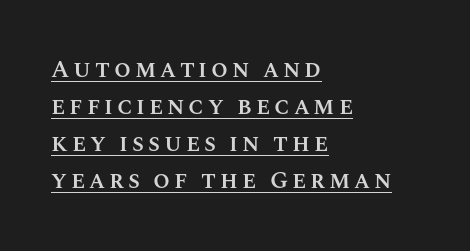
The image shows 24 px text type, upright; set left-aligned, normal line spacing (1.54x), underlined.
